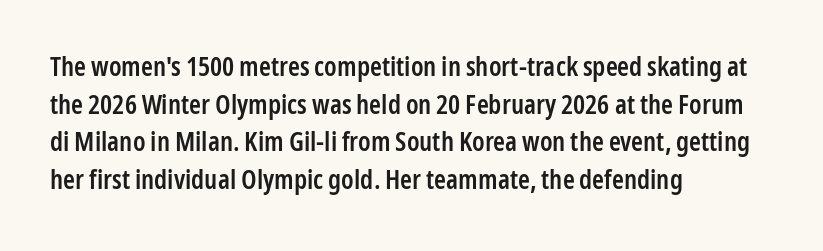
Q: Is the text bold? A: Semi-bold.
Q: Is the text italic (slanted)? A: No, it is upright.
Q: Is the text underlined? A: No.
Q: How is the paragraph aligned? A: Left-aligned.
Q: Is the spacing between letters normal or unusually wide? A: Normal.
Q: Is the spacing between lines tight, normal or loose? A: Normal.
